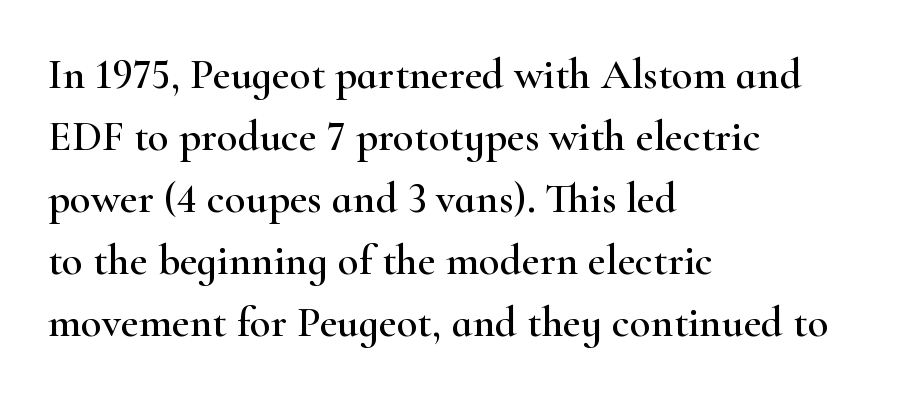
The image shows 43 px wide serif type, upright; set left-aligned, normal line spacing (1.44x), normal letter spacing, not underlined; high stroke contrast and a small x-height.
